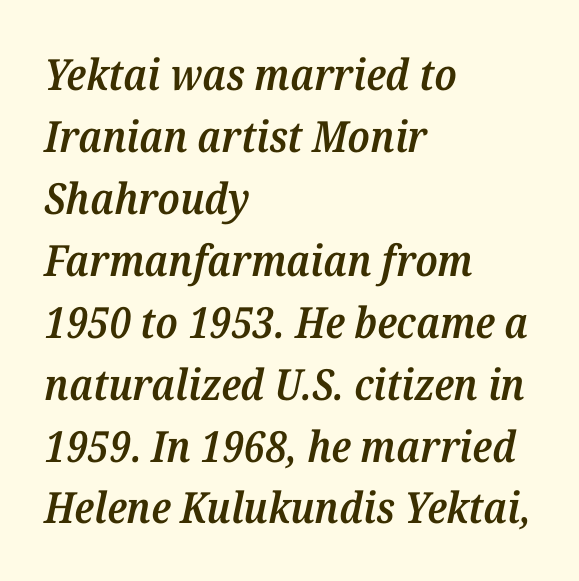
Q: Is the text bold? A: Semi-bold.
Q: Is the text italic (slanted)? A: Yes, it leans right by about 12 degrees.
Q: Is the typeface a serif or a sans-serif typeface? A: Serif.
Q: Is the text underlined? A: No.
Q: How is the paragraph aligned? A: Left-aligned.
Q: Is the spacing between letters normal or unusually wide? A: Normal.
Q: Is the spacing between lines tight, normal or loose? A: Normal.
Q: Width (condensed, normal, or wide)? A: Normal.
Q: Stroke contrast? A: Medium.
Q: x-height? A: Medium.
Q: Monospaced? A: No.
